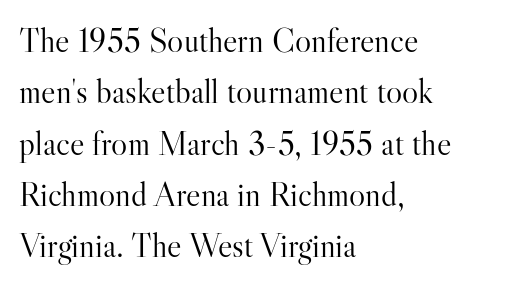
Q: Is the text bold? A: No.
Q: Is the text italic (slanted)? A: No, it is upright.
Q: Is the typeface a serif or a sans-serif typeface? A: Serif.
Q: Is the text underlined? A: No.
Q: How is the paragraph aligned? A: Left-aligned.
Q: Is the spacing between letters normal or unusually wide? A: Normal.
Q: Is the spacing between lines tight, normal or loose? A: Normal.
Q: Width (condensed, normal, or wide)? A: Normal.
Q: Stroke contrast? A: High.
Q: x-height? A: Small.
Q: Monospaced? A: No.
